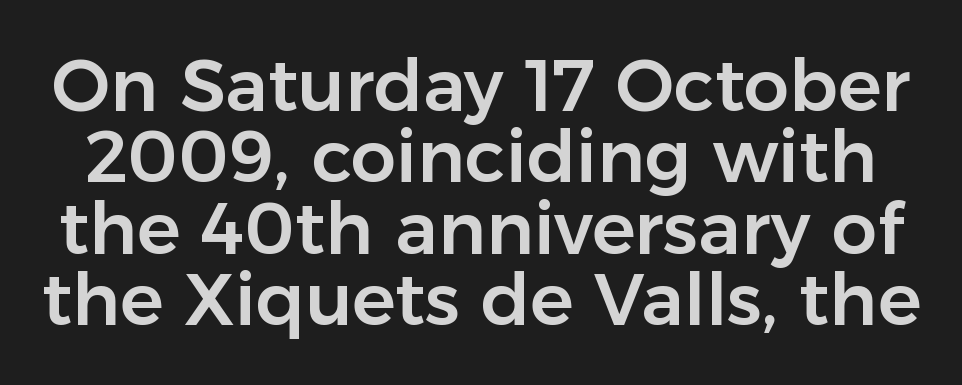
Style check: upright. The vertical gap from one line to the next is small. The typeface chosen for these lines omits serifs. Students, note that the glyphs here touch the page at normal intervals. The face used here is proportionally spaced, like ordinary book or web type.
